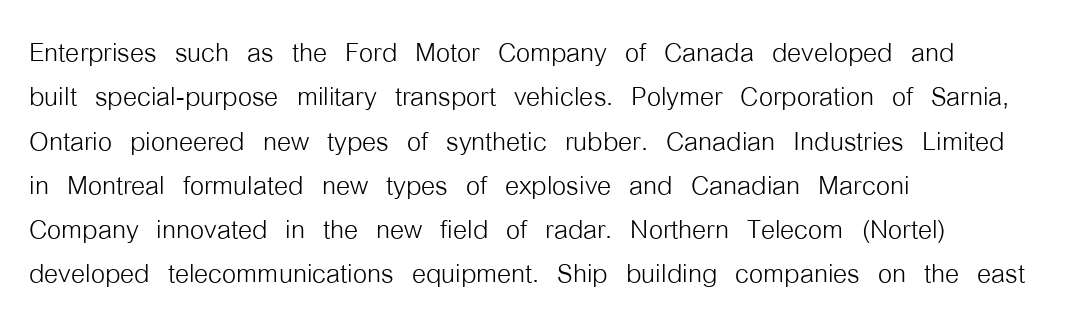
{"serif": "no", "italic": "no", "bold": "no", "weight": "light", "width": "condensed", "stroke_contrast": "low", "x_height": "medium", "monospaced": "no", "underline": "no", "align": "left", "line_spacing_ratio": 1.23, "letter_spacing": "normal", "letter_spacing_em": 0.0, "glyph_px": 36}
